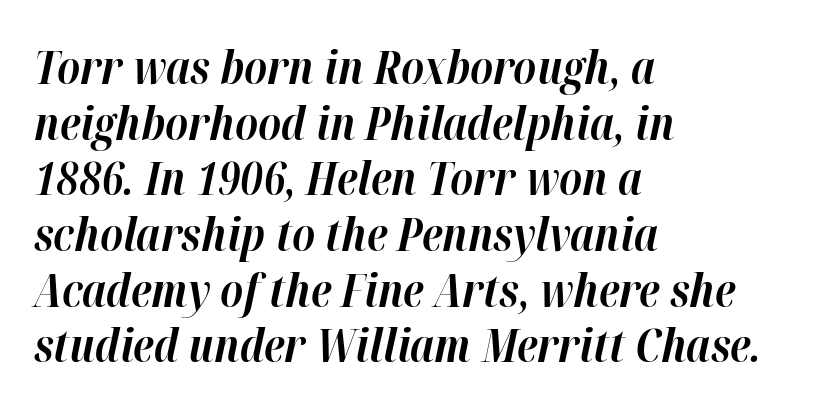
A clean baseline with only descenders dipping below it. The passage shown has conventional tracking throughout. Slanted lettering throughout. Horizontal alignment here is leftward, the default for most running prose. Varying glyph widths throughout — classic text-font behaviour. The glyphs have the mass of a bold cut.
